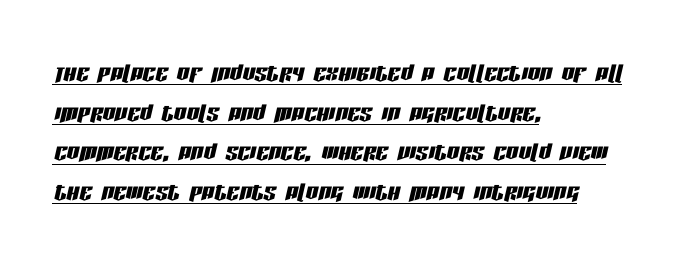
Q: Is the text italic (slanted)? A: Yes, it leans right by about 13 degrees.
Q: Is the text underlined? A: Yes.
Q: How is the paragraph aligned? A: Left-aligned.
Q: Is the spacing between letters normal or unusually wide? A: Normal.
Q: Is the spacing between lines tight, normal or loose? A: Normal.
Q: Width (condensed, normal, or wide)? A: Condensed.
Q: Stroke contrast? A: Low.
Q: x-height? A: Large.
Q: Monospaced? A: No.
